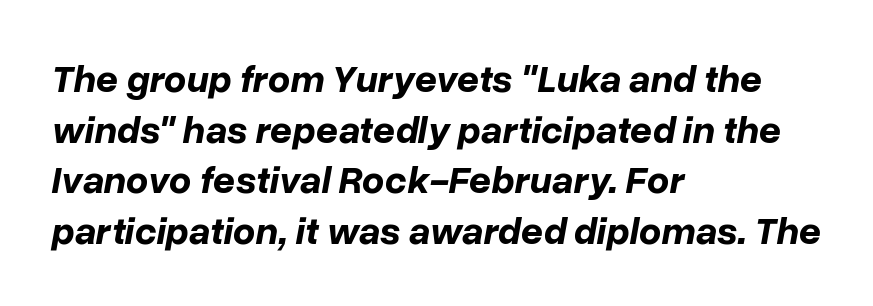
The image shows 39 px bold type, italic (leaning right); set left-aligned, normal line spacing (1.3x), normal letter spacing, not underlined; low stroke contrast and a medium x-height.
